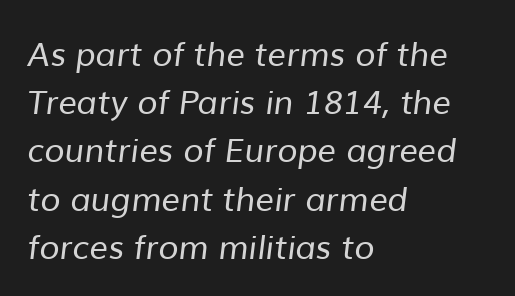
{"serif": "no", "bold": "no", "weight": "regular", "width": "normal", "stroke_contrast": "low", "x_height": "medium", "monospaced": "no", "underline": "no", "align": "left", "line_spacing": "normal", "line_spacing_ratio": 1.46, "letter_spacing": "normal", "letter_spacing_em": 0.0, "glyph_px": 33}
